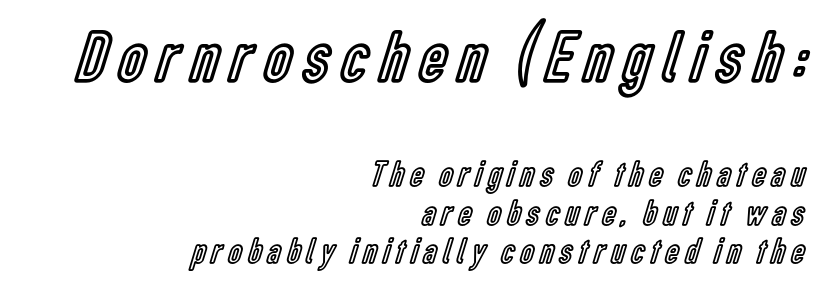
You could not count columns in this text — the font is proportionally spaced. Each line ends at the same right margin while the left side varies. Descenders are the only things crossing below the line.
